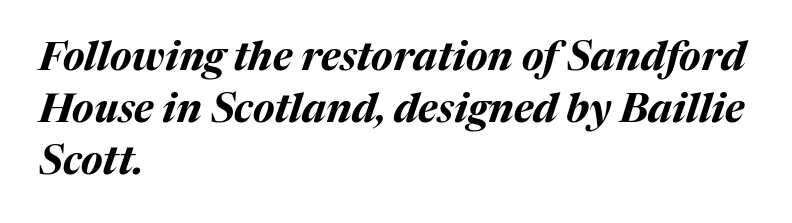
{"italic": "yes", "lean": "right", "slant_degrees": 17, "bold": "yes", "weight": "bold", "width": "normal", "stroke_contrast": "medium", "x_height": "medium", "monospaced": "no", "underline": "no", "align": "left", "line_spacing": "normal", "line_spacing_ratio": 1.3, "letter_spacing": "normal", "letter_spacing_em": 0.0, "glyph_px": 40}
